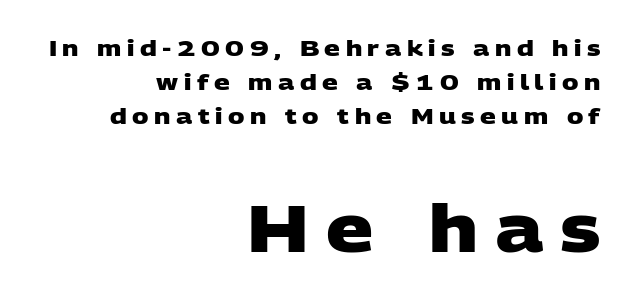
Q: Is the text bold? A: Yes.
Q: Is the typeface a serif or a sans-serif typeface? A: Sans-serif.
Q: Is the text underlined? A: No.
Q: How is the paragraph aligned? A: Right-aligned.
Q: Is the spacing between letters normal or unusually wide? A: Unusually wide.
Q: Is the spacing between lines tight, normal or loose? A: Normal.
Q: Which block of text is set in a larger size, the first (top) or the second (bottom)? A: The second (bottom) one.
Q: Width (condensed, normal, or wide)? A: Wide.
Q: Stroke contrast? A: Low.
Q: x-height? A: Large.
Q: Monospaced? A: No.
